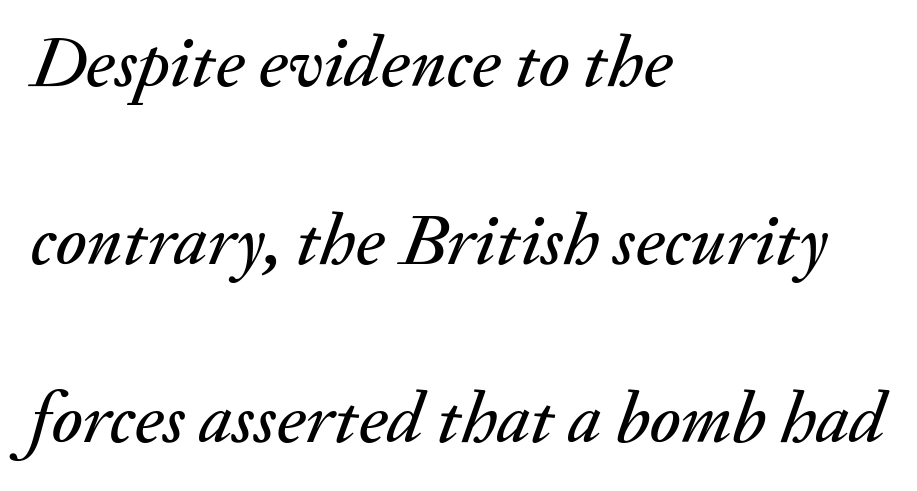
The image shows 73 px text type, italic (leaning right); set left-aligned, loose line spacing (2.44x), normal letter spacing, not underlined; medium stroke contrast and a small x-height.
